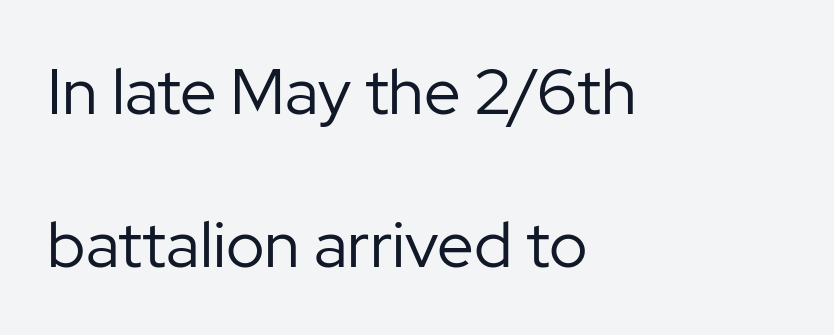
The passage shown stacks its lines with a broad gap. Proportional: the letters do not fall into vertical columns. The font family rendered here belongs to the sans-serif group. Stroke thickness stays within the range of a standard reading face or lighter. The type is set solid horizontally, with unmodified tracking.
